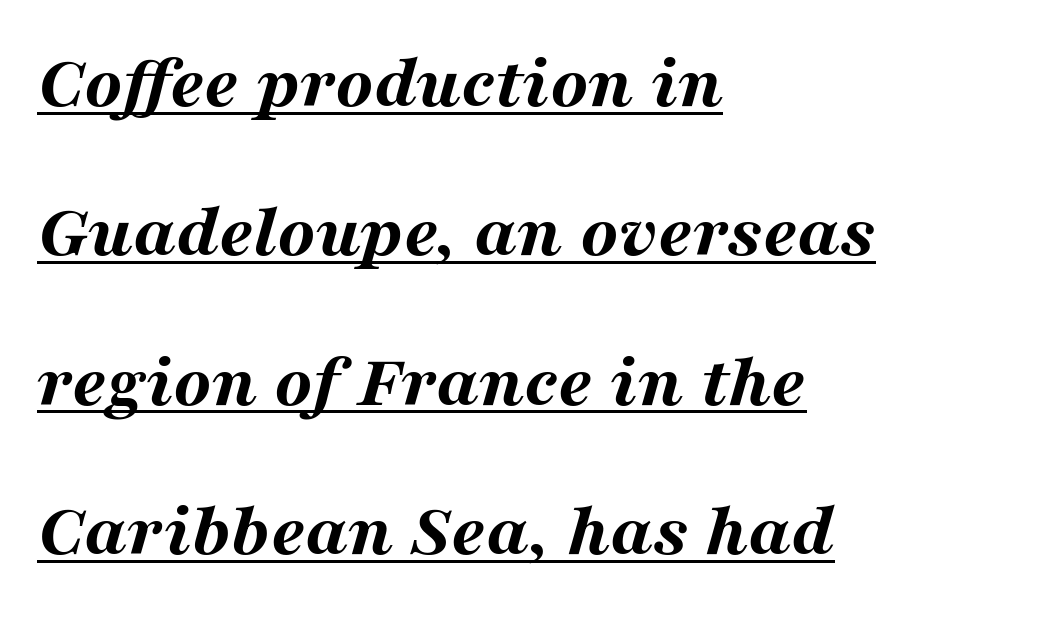
{"italic": "yes", "lean": "right", "slant_degrees": 16, "bold": "yes", "weight": "bold", "width": "wide", "stroke_contrast": "medium", "x_height": "medium", "monospaced": "no", "underline": "yes", "align": "left", "line_spacing": "loose", "line_spacing_ratio": 1.94, "letter_spacing": "normal", "letter_spacing_em": 0.0, "glyph_px": 77}
